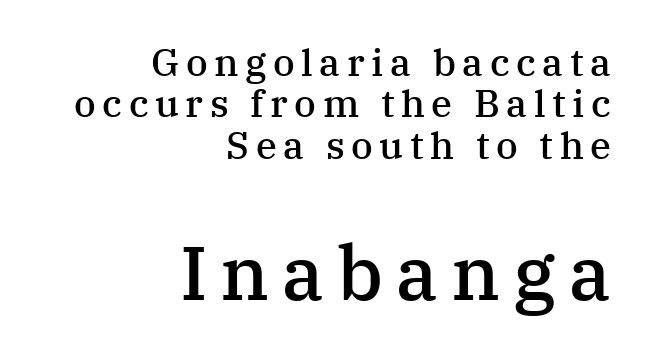
{"serif": "yes", "italic": "no", "bold": "semi", "weight": "semibold", "width": "normal", "stroke_contrast": "medium", "x_height": "medium", "monospaced": "no", "underline": "no", "align": "right", "line_spacing": "tight", "line_spacing_ratio": 1.09, "larger_block": "second", "size_ratio": 2.0, "glyph_px": 76}
